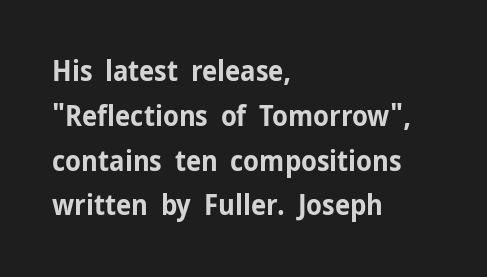
{"serif": "no", "italic": "no", "bold": "yes", "weight": "bold", "width": "normal", "stroke_contrast": "low", "x_height": "medium", "monospaced": "no", "underline": "no", "align": "left", "line_spacing": "normal", "line_spacing_ratio": 1.6, "letter_spacing": "normal", "letter_spacing_em": 0.0, "glyph_px": 28}
